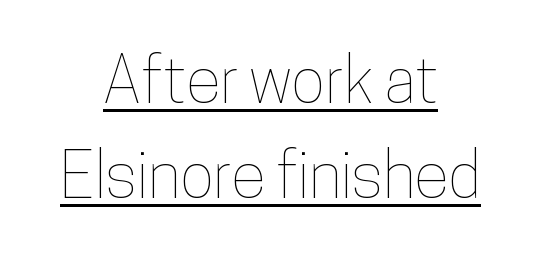
{"italic": "no", "width": "condensed", "stroke_contrast": "low", "x_height": "medium", "monospaced": "no", "underline": "yes", "align": "center", "line_spacing": "normal", "line_spacing_ratio": 1.48, "letter_spacing": "normal", "letter_spacing_em": 0.0, "glyph_px": 64}
